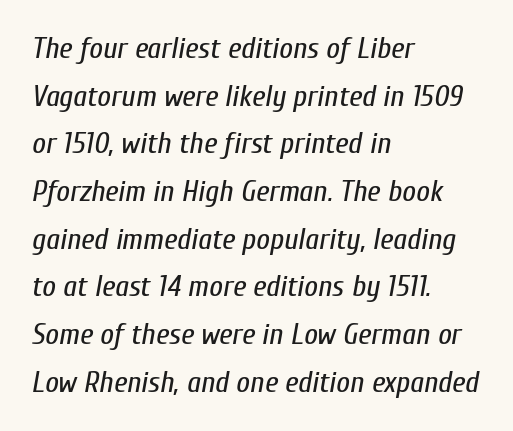
Do the characters align in a grid? No, the font is proportional. What stands out about the letter spacing? Nothing — it is the standard amount. Compared with a typical body face, this is equally light or lighter still. Any mark beneath the type? The region is blank.
